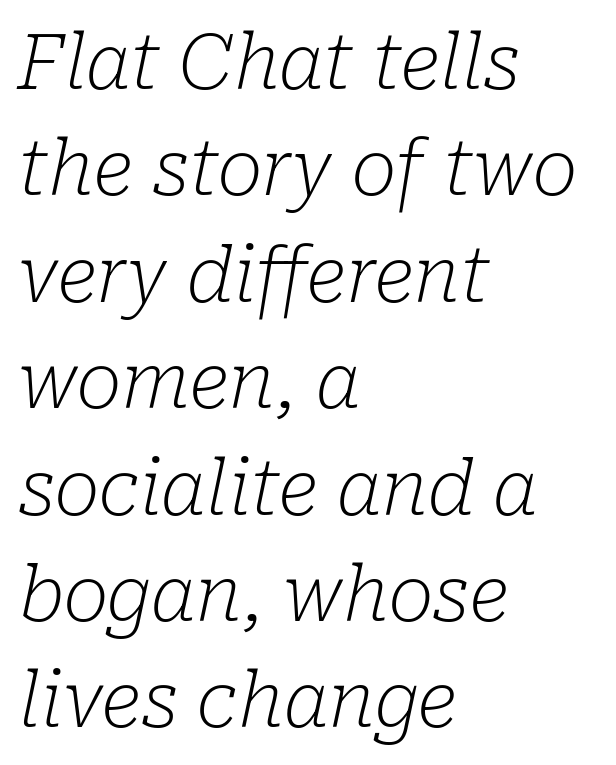
You could not count columns in this text — the font is proportionally spaced. Serifs: yes, visible at the terminals of the letterforms. The specimen reads as italic at a glance. The font is comparable to plain body text, perhaps lighter. Quick note: underline off.
